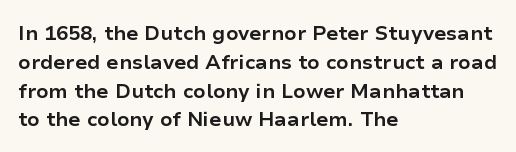
The image shows 20 px bold type, upright; set left-aligned, normal line spacing (1.44x), normal letter spacing, not underlined.
